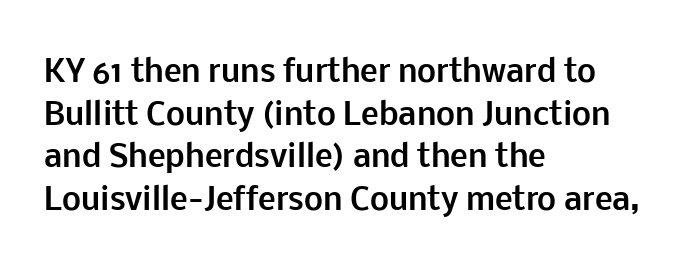
The image shows 30 px bold sans-serif type, upright; set left-aligned, normal line spacing (1.42x), normal letter spacing, not underlined; low stroke contrast and a medium x-height.
